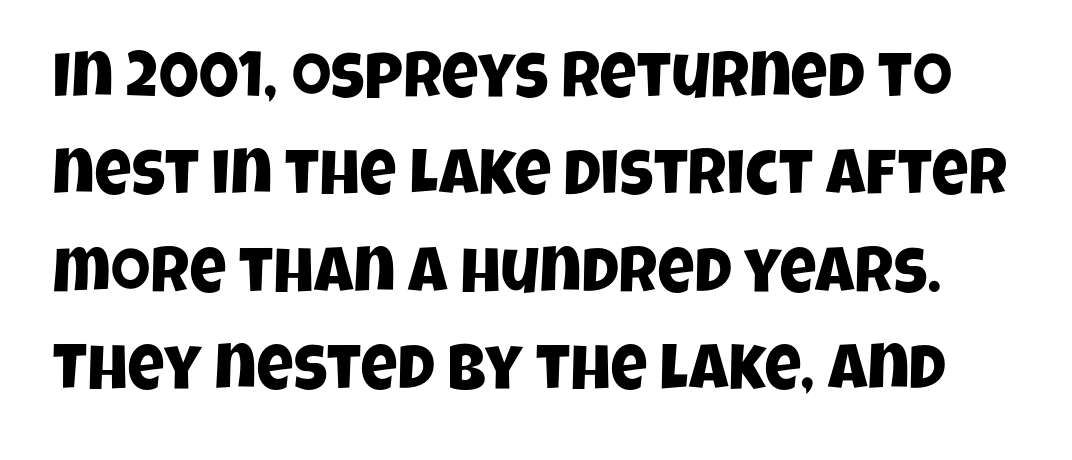
{"serif": "no", "width": "condensed", "stroke_contrast": "low", "x_height": "large", "monospaced": "no", "underline": "no", "line_spacing": "normal", "line_spacing_ratio": 1.52, "letter_spacing": "normal", "letter_spacing_em": 0.0, "glyph_px": 64}
